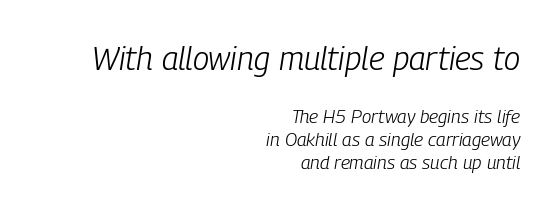
{"italic": "yes", "lean": "right", "slant_degrees": 9, "bold": "no", "weight": "light", "width": "condensed", "stroke_contrast": "low", "x_height": "medium", "monospaced": "no", "underline": "no", "align": "right", "line_spacing_ratio": 1.2, "letter_spacing": "normal", "letter_spacing_em": 0.0, "larger_block": "first", "size_ratio": 1.74, "glyph_px": 33}
